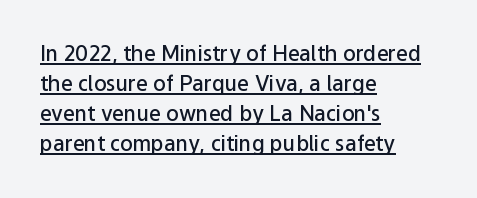
Q: Is the text bold? A: Semi-bold.
Q: Is the text italic (slanted)? A: No, it is upright.
Q: Is the text underlined? A: Yes.
Q: How is the paragraph aligned? A: Left-aligned.
Q: Is the spacing between letters normal or unusually wide? A: Normal.
Q: Is the spacing between lines tight, normal or loose? A: Normal.
